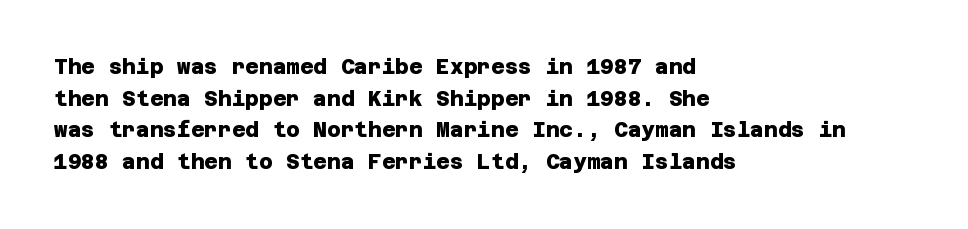
Q: Is the text bold? A: Yes.
Q: Is the text underlined? A: No.
Q: How is the paragraph aligned? A: Left-aligned.
Q: Is the spacing between letters normal or unusually wide? A: Normal.
Q: Is the spacing between lines tight, normal or loose? A: Normal.
